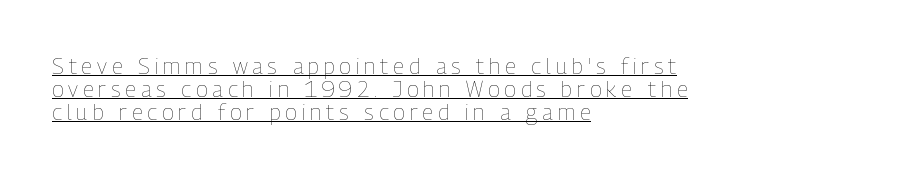
{"italic": "no", "bold": "no", "underline": "yes", "align": "left", "line_spacing": "tight", "line_spacing_ratio": 1.05, "letter_spacing": "wide", "letter_spacing_em": 0.22, "glyph_px": 22}
